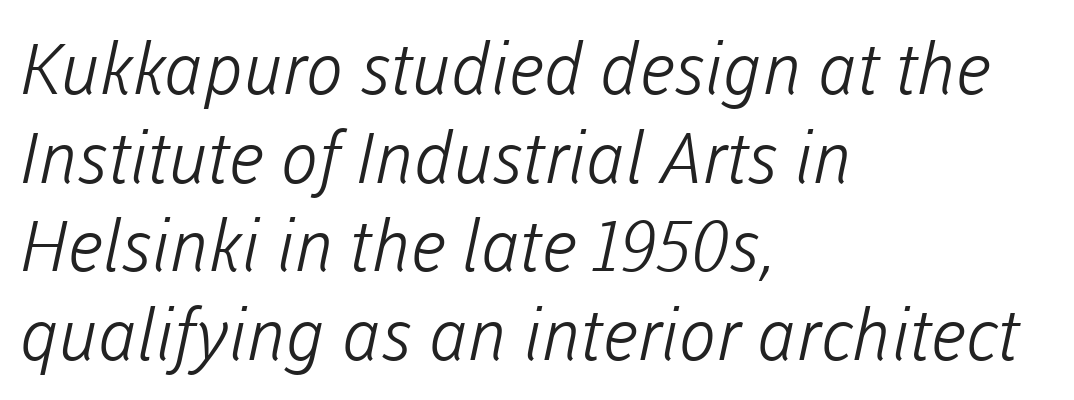
Q: Is the text bold? A: No.
Q: Is the typeface a serif or a sans-serif typeface? A: Sans-serif.
Q: Is the text underlined? A: No.
Q: How is the paragraph aligned? A: Left-aligned.
Q: Is the spacing between letters normal or unusually wide? A: Normal.
Q: Is the spacing between lines tight, normal or loose? A: Normal.
Q: Width (condensed, normal, or wide)? A: Normal.
Q: Stroke contrast? A: Low.
Q: x-height? A: Medium.
Q: Monospaced? A: No.
